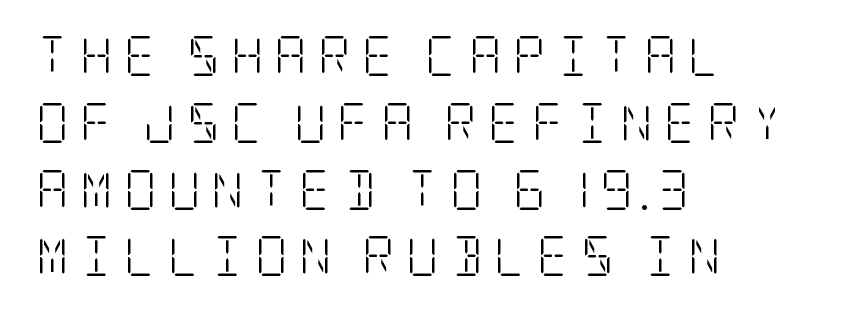
Q: Is the text bold? A: No.
Q: Is the text italic (slanted)? A: No, it is upright.
Q: Is the typeface a serif or a sans-serif typeface? A: Serif.
Q: Is the text underlined? A: No.
Q: How is the paragraph aligned? A: Left-aligned.
Q: Is the spacing between letters normal or unusually wide? A: Unusually wide.
Q: Is the spacing between lines tight, normal or loose? A: Normal.
Q: Width (condensed, normal, or wide)? A: Condensed.
Q: Stroke contrast? A: Low.
Q: x-height? A: Large.
